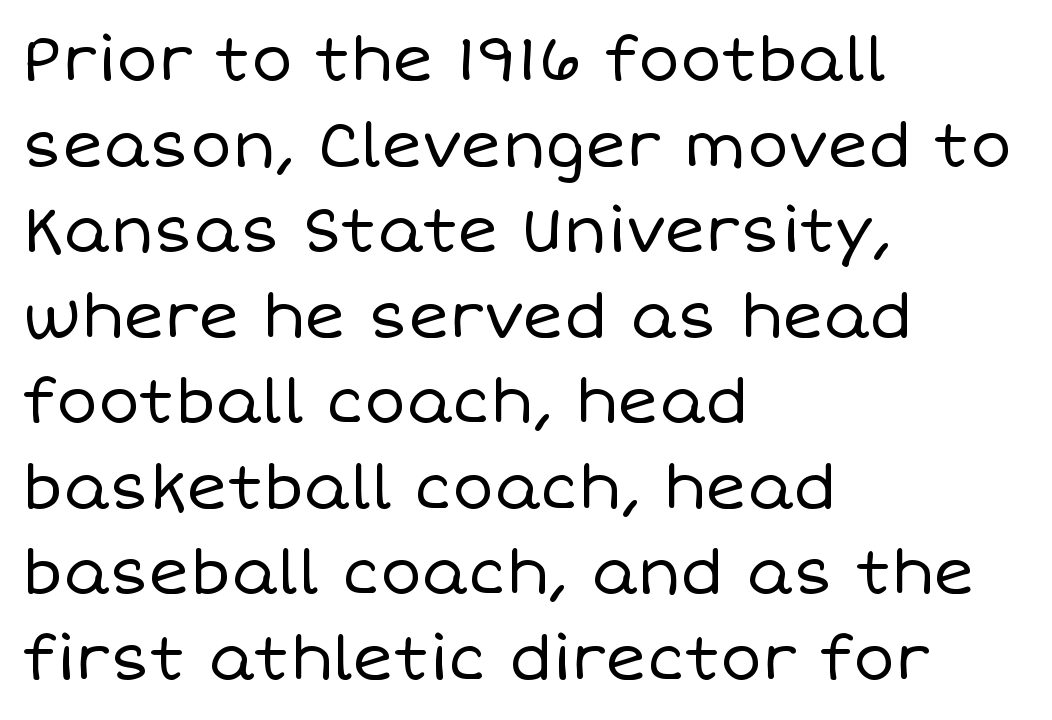
Q: Is the text bold? A: No.
Q: Is the text italic (slanted)? A: No, it is upright.
Q: Is the text underlined? A: No.
Q: How is the paragraph aligned? A: Left-aligned.
Q: Is the spacing between letters normal or unusually wide? A: Normal.
Q: Is the spacing between lines tight, normal or loose? A: Normal.
Q: Width (condensed, normal, or wide)? A: Normal.
Q: Stroke contrast? A: Low.
Q: x-height? A: Large.
Q: Monospaced? A: No.
